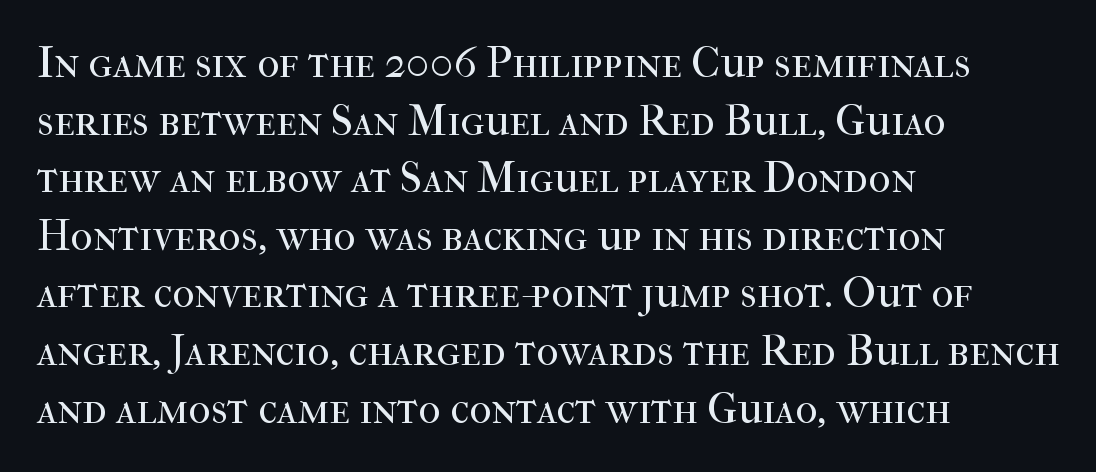
Unbolded letterforms with no extra heft. The font family rendered here belongs to the serif group. In terms of letterspacing, this is plain default setting. Tall strokes in this sample are plumb rather than angled. The foot of each line stays bare and open.
